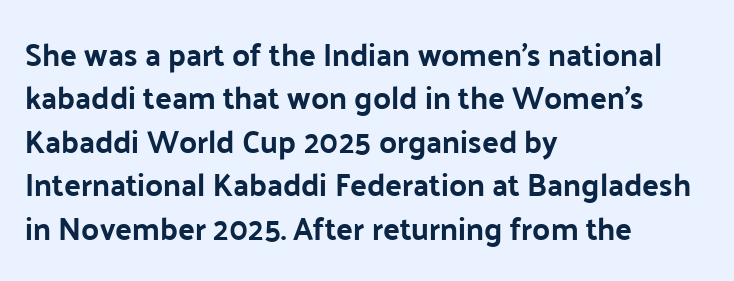
A roman cut, with each character standing at attention. The paragraph shown leans on its left margin. Check the space under the baseline: it is left empty. The face used here is proportionally spaced, like ordinary book or web type. The face used here is rendered with its standard letterfit. Compared with typical paragraphs, the rows here are spaced about the same.
